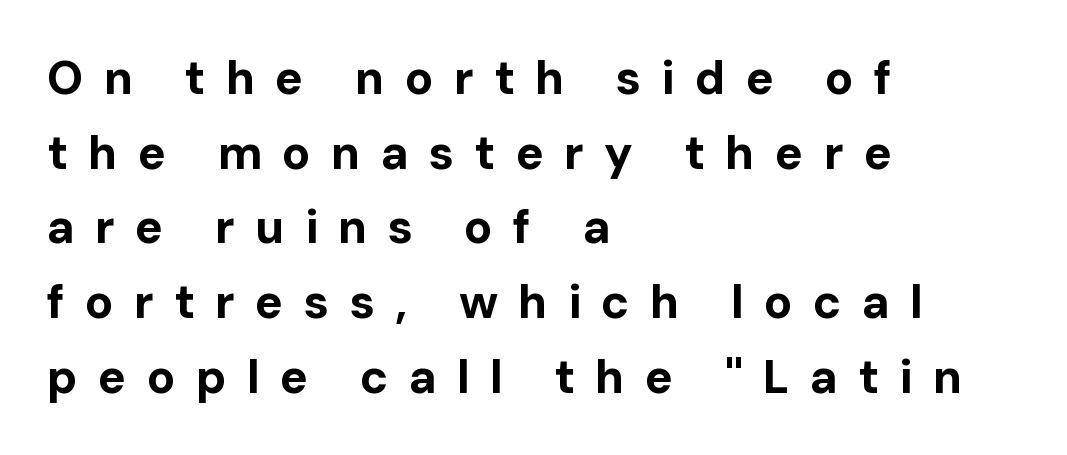
Q: Is the text bold? A: Yes.
Q: Is the text italic (slanted)? A: No, it is upright.
Q: Is the typeface a serif or a sans-serif typeface? A: Sans-serif.
Q: Is the text underlined? A: No.
Q: How is the paragraph aligned? A: Left-aligned.
Q: Is the spacing between letters normal or unusually wide? A: Unusually wide.
Q: Is the spacing between lines tight, normal or loose? A: Normal.
Q: Width (condensed, normal, or wide)? A: Normal.
Q: Stroke contrast? A: Low.
Q: x-height? A: Medium.
Q: Monospaced? A: No.
